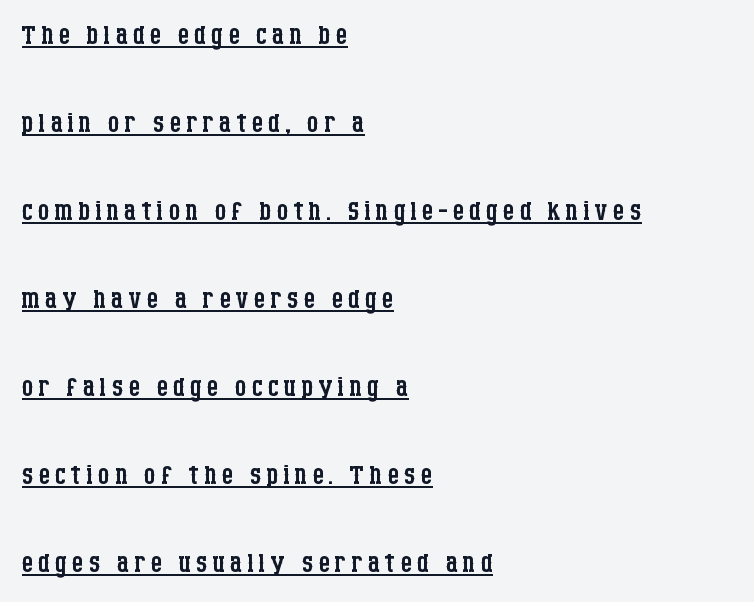
The image shows 37 px regular-weight, condensed serif type, upright; set left-aligned, loose line spacing (2.38x), underlined; low stroke contrast and a large x-height.
